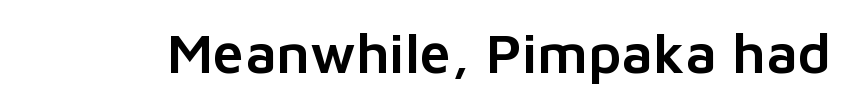
The image shows 56 px sans-serif type, upright; set normal letter spacing, not underlined; low stroke contrast and a medium x-height.
